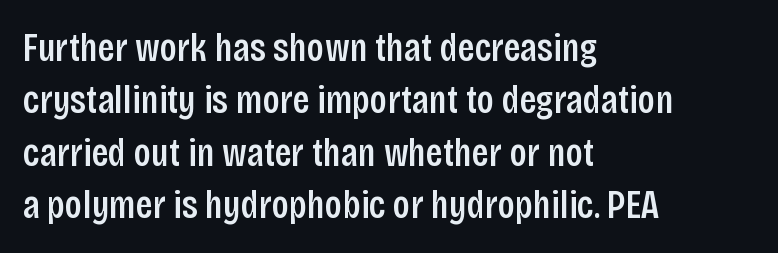
The image shows 40 px semibold, condensed sans-serif type, upright; set left-aligned, normal line spacing (1.31x), normal letter spacing, not underlined; low stroke contrast and a large x-height.
